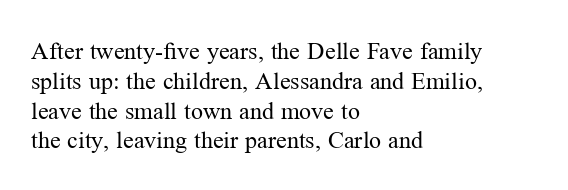
Q: Is the text bold? A: No.
Q: Is the text italic (slanted)? A: No, it is upright.
Q: Is the text underlined? A: No.
Q: How is the paragraph aligned? A: Left-aligned.
Q: Is the spacing between letters normal or unusually wide? A: Normal.
